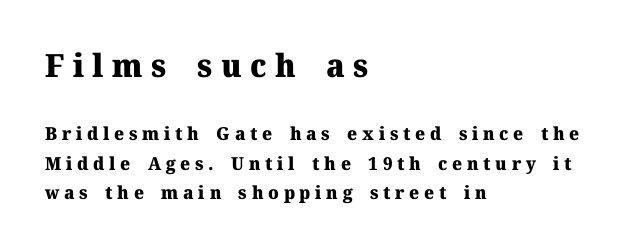
{"serif": "yes", "italic": "no", "bold": "yes", "weight": "heavy", "width": "normal", "stroke_contrast": "medium", "x_height": "medium", "monospaced": "no", "underline": "no", "align": "left", "line_spacing": "normal", "line_spacing_ratio": 1.62, "letter_spacing": "wide", "letter_spacing_em": 0.26, "larger_block": "first", "size_ratio": 1.78, "glyph_px": 32}
